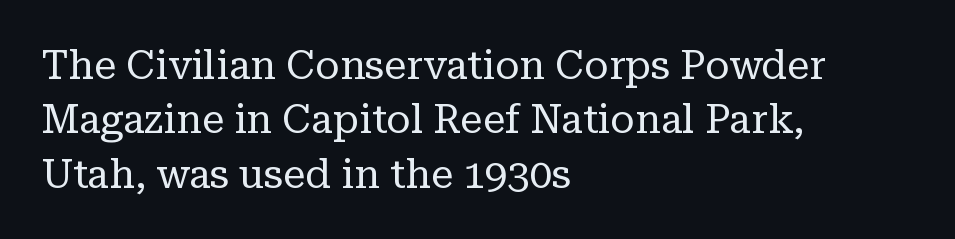
Q: Is the text bold? A: No.
Q: Is the text italic (slanted)? A: No, it is upright.
Q: Is the typeface a serif or a sans-serif typeface? A: Serif.
Q: Is the text underlined? A: No.
Q: How is the paragraph aligned? A: Left-aligned.
Q: Is the spacing between letters normal or unusually wide? A: Normal.
Q: Is the spacing between lines tight, normal or loose? A: Normal.
Q: Width (condensed, normal, or wide)? A: Normal.
Q: Stroke contrast? A: Low.
Q: x-height? A: Medium.
Q: Monospaced? A: No.
